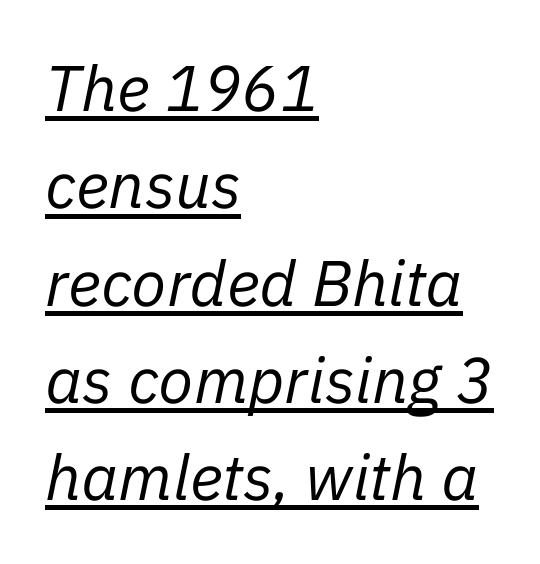
{"italic": "yes", "lean": "right", "slant_degrees": 11, "bold": "no", "weight": "regular", "width": "normal", "stroke_contrast": "low", "x_height": "medium", "monospaced": "no", "underline": "yes", "align": "left", "line_spacing": "normal", "line_spacing_ratio": 1.52, "letter_spacing": "normal", "letter_spacing_em": 0.0, "glyph_px": 64}
